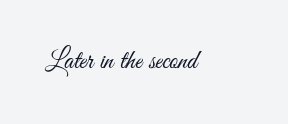
Q: Is the text bold? A: No.
Q: Is the text italic (slanted)? A: Yes.
Q: Is the text underlined? A: No.
Q: Is the spacing between letters normal or unusually wide? A: Normal.
